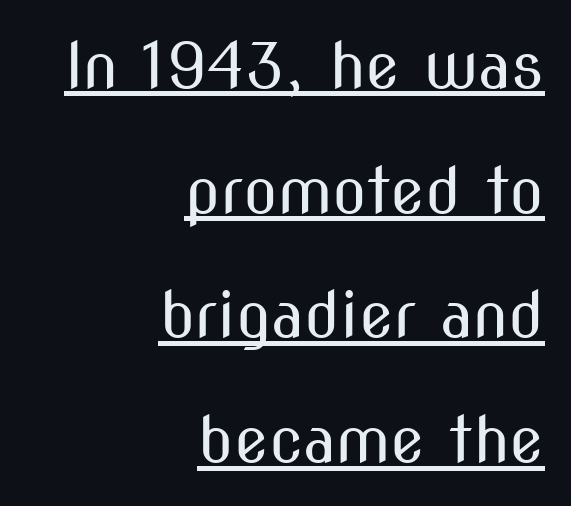
{"serif": "no", "italic": "no", "bold": "no", "weight": "regular", "width": "condensed", "stroke_contrast": "medium", "x_height": "medium", "monospaced": "no", "underline": "yes", "align": "right", "line_spacing": "loose", "line_spacing_ratio": 1.98, "letter_spacing": "normal", "letter_spacing_em": 0.0, "glyph_px": 63}
